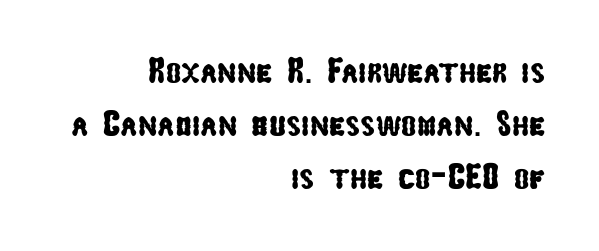
Q: Is the typeface a serif or a sans-serif typeface? A: Sans-serif.
Q: Is the text underlined? A: No.
Q: How is the paragraph aligned? A: Right-aligned.
Q: Is the spacing between letters normal or unusually wide? A: Normal.
Q: Is the spacing between lines tight, normal or loose? A: Normal.
Q: Width (condensed, normal, or wide)? A: Condensed.
Q: Stroke contrast? A: Low.
Q: x-height? A: Medium.
Q: Monospaced? A: No.
